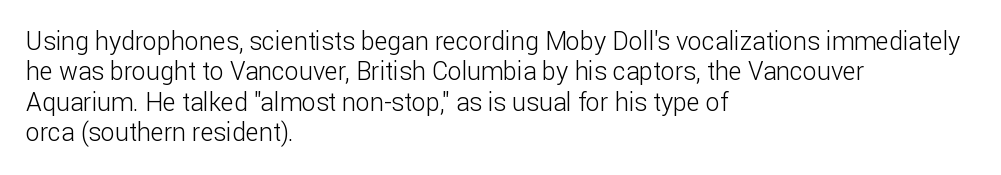
Nope, not italic — everything's standing straight. Only glyphs here, with clear space below each row. Leftover space on each line is placed entirely after the last word. The gaps between neighbouring characters are ordinary and unremarkable. A light-to-regular cut is what we see here.
